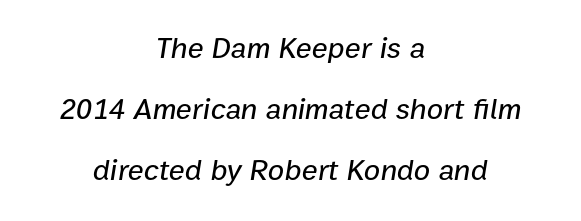
Horizontally, the lines are justified to the midpoint only. Clear beneath every line of the passage. The face used here is proportionally spaced, like ordinary book or web type. This is oblique type, the kind used for emphasis or titles.
